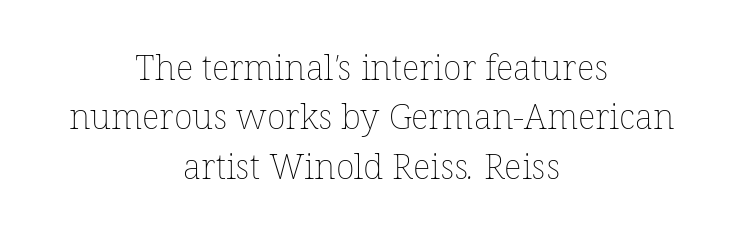
{"bold": "no", "weight": "thin", "width": "normal", "stroke_contrast": "low", "x_height": "medium", "monospaced": "no", "underline": "no", "align": "center", "line_spacing": "normal", "line_spacing_ratio": 1.41, "letter_spacing": "normal", "letter_spacing_em": 0.0, "glyph_px": 35}
